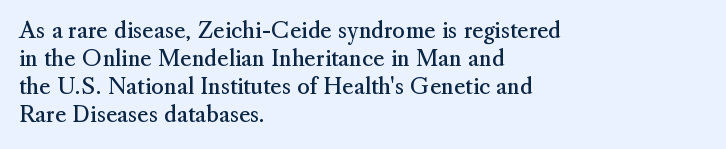
{"italic": "no", "bold": "no", "underline": "no", "align": "left", "line_spacing": "normal", "line_spacing_ratio": 1.27, "letter_spacing": "normal", "letter_spacing_em": 0.0, "glyph_px": 22}
